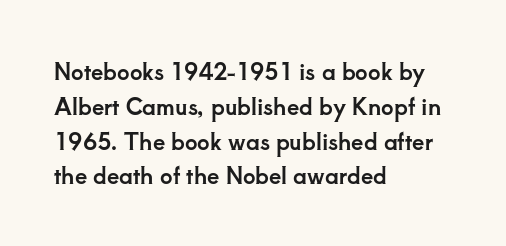
The image shows 22 px text type, upright; set left-aligned, normal line spacing (1.58x), normal letter spacing, not underlined.
